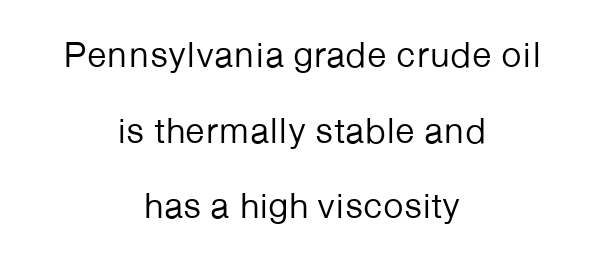
The image shows 36 px regular-weight sans-serif type, upright; set centered, loose line spacing (2.1x), normal letter spacing, not underlined; low stroke contrast and a medium x-height.
